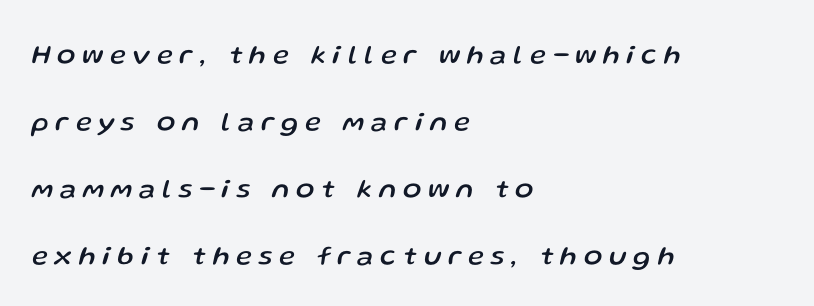
Q: Is the text italic (slanted)? A: Yes, it leans right by about 13 degrees.
Q: Is the text underlined? A: No.
Q: How is the paragraph aligned? A: Left-aligned.
Q: Is the spacing between letters normal or unusually wide? A: Unusually wide.
Q: Is the spacing between lines tight, normal or loose? A: Loose.
